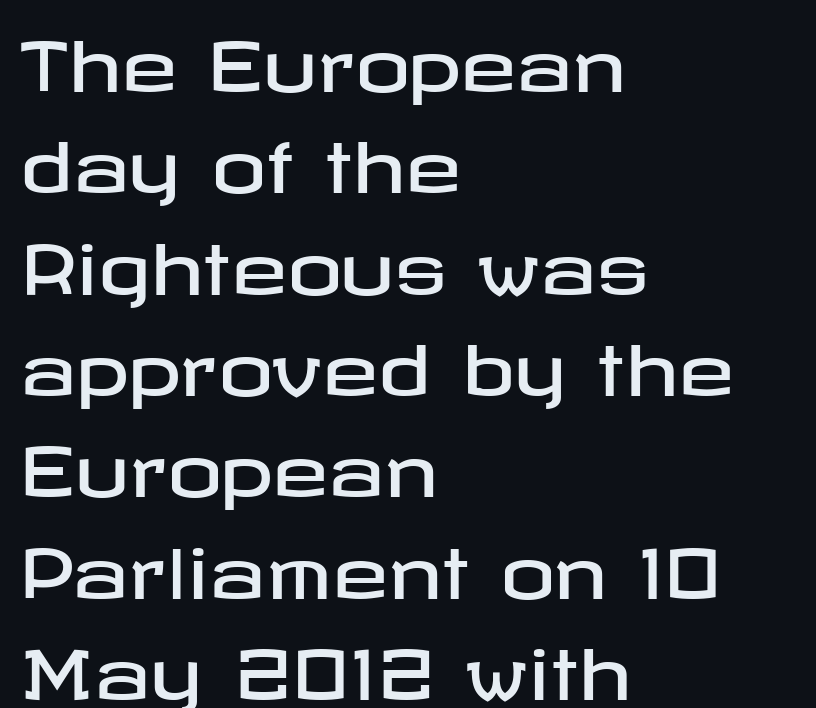
{"serif": "no", "italic": "no", "width": "wide", "stroke_contrast": "low", "x_height": "medium", "underline": "no", "align": "left", "line_spacing": "normal", "line_spacing_ratio": 1.49, "letter_spacing": "normal", "letter_spacing_em": 0.0, "glyph_px": 68}
